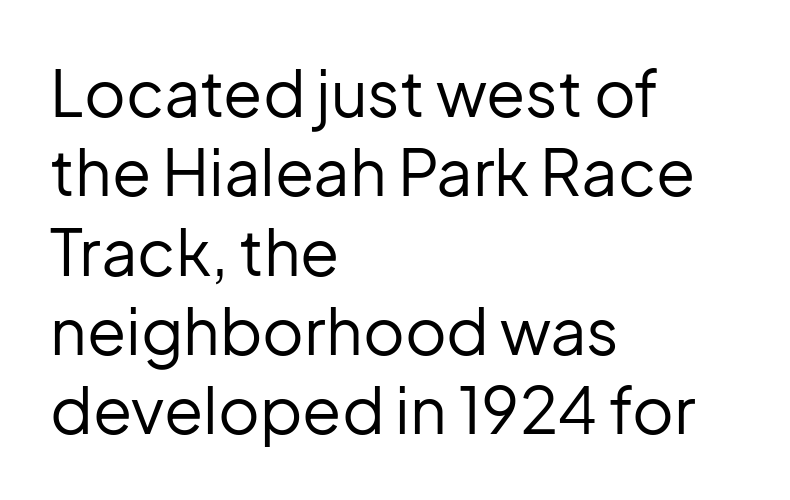
Q: Is the text bold? A: No.
Q: Is the text italic (slanted)? A: No, it is upright.
Q: Is the typeface a serif or a sans-serif typeface? A: Sans-serif.
Q: Is the text underlined? A: No.
Q: How is the paragraph aligned? A: Left-aligned.
Q: Is the spacing between letters normal or unusually wide? A: Normal.
Q: Width (condensed, normal, or wide)? A: Normal.
Q: Stroke contrast? A: Low.
Q: x-height? A: Medium.
Q: Monospaced? A: No.
